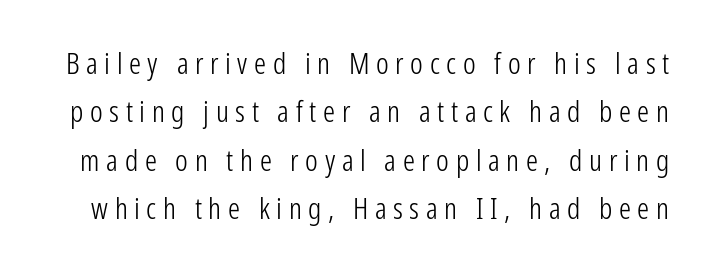
Stroke terminals: plain, sans-serif. The font's upright variant was chosen for this text. Compared with a typical body face, this is equally light or lighter still. Bare-footed words on every line.
